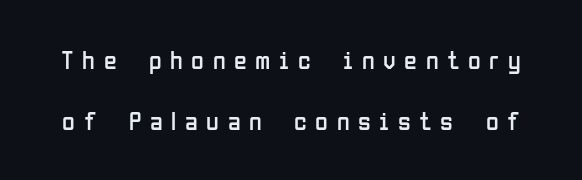
Designer's note — italics off, roman on. This sample uses expanded letter spacing, leaving extra air between glyphs. The space between consecutive lines is lavish. Plain, unruled lines of type.
